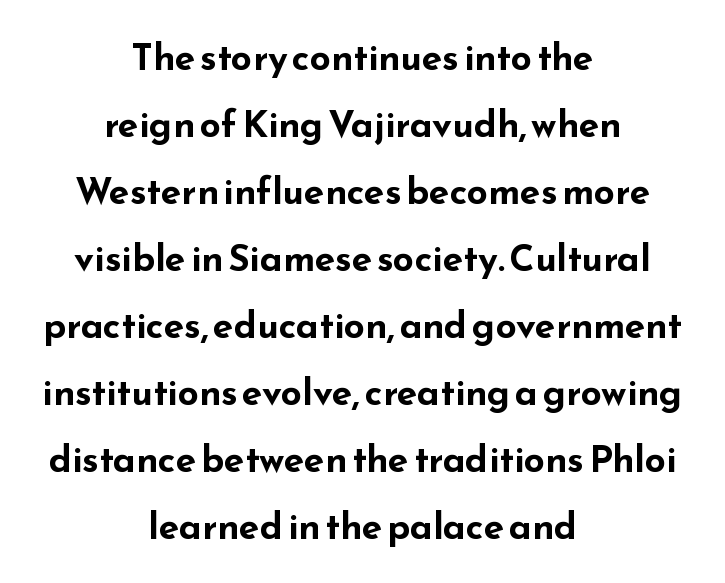
{"serif": "no", "italic": "no", "bold": "yes", "weight": "bold", "width": "wide", "stroke_contrast": "low", "x_height": "small", "monospaced": "no", "underline": "no", "align": "center", "line_spacing_ratio": 1.81, "letter_spacing": "normal", "letter_spacing_em": 0.0, "glyph_px": 37}
